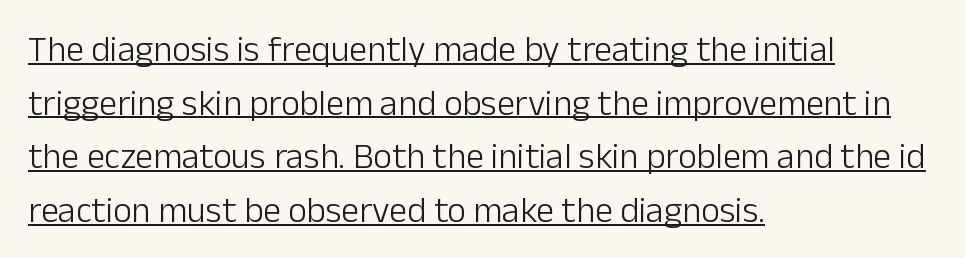
Does the type have serifs? No, each stem ends abruptly. In terms of letterspacing, this is plain default setting. The strokes carry an ordinary text weight at most. The line-height multiplier appears to be the usual default. This rendering uses left alignment, leaving the right contour irregular. The lettering stays uniformly vertical, giving the passage a roman look.
